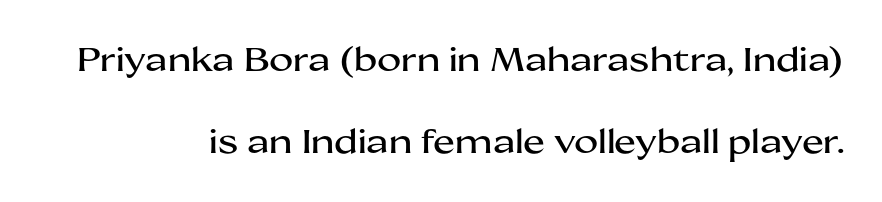
Q: Is the text italic (slanted)? A: No, it is upright.
Q: Is the text underlined? A: No.
Q: How is the paragraph aligned? A: Right-aligned.
Q: Is the spacing between letters normal or unusually wide? A: Normal.
Q: Is the spacing between lines tight, normal or loose? A: Loose.
Q: Width (condensed, normal, or wide)? A: Wide.
Q: Stroke contrast? A: Medium.
Q: x-height? A: Medium.
Q: Monospaced? A: No.
